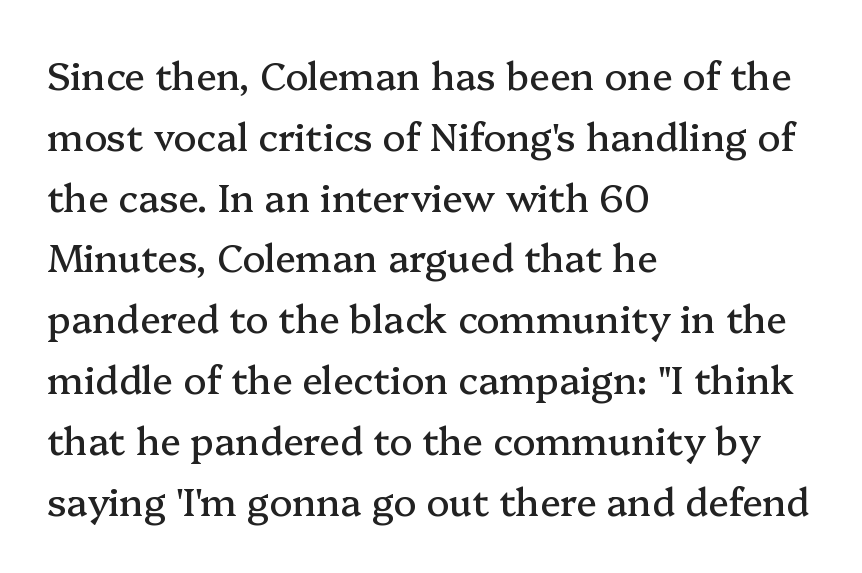
{"serif": "yes", "italic": "no", "width": "normal", "stroke_contrast": "medium", "x_height": "medium", "monospaced": "no", "underline": "no", "align": "left", "line_spacing": "normal", "line_spacing_ratio": 1.6, "letter_spacing": "normal", "letter_spacing_em": 0.0, "glyph_px": 38}
